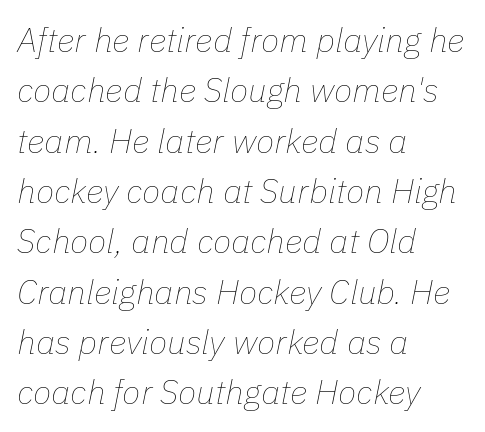
{"italic": "yes", "lean": "right", "slant_degrees": 11, "bold": "no", "weight": "thin", "width": "normal", "stroke_contrast": "low", "x_height": "medium", "monospaced": "no", "underline": "no", "align": "left", "line_spacing": "normal", "line_spacing_ratio": 1.48, "letter_spacing": "normal", "letter_spacing_em": 0.0, "glyph_px": 34}
